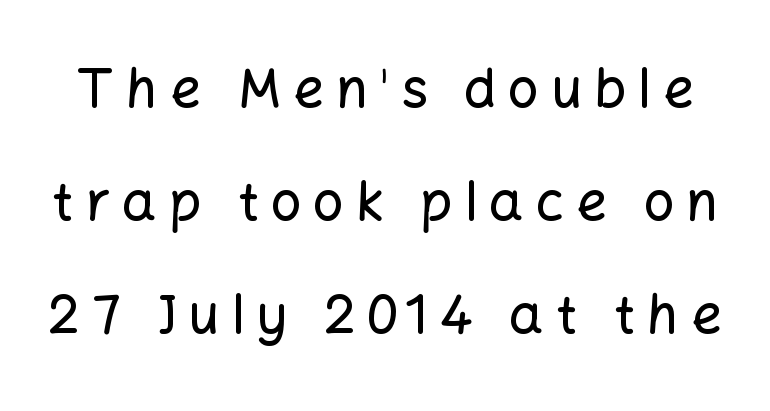
The image shows 54 px sans-serif type, upright; set loose line spacing (2.09x), unusually wide letter spacing (+0.22 em), not underlined; low stroke contrast and a medium x-height.
